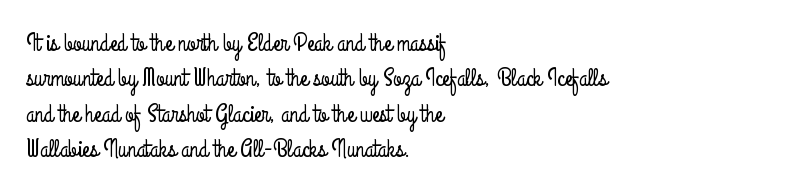
Q: Is the text underlined? A: No.
Q: How is the paragraph aligned? A: Left-aligned.
Q: Is the spacing between letters normal or unusually wide? A: Normal.
Q: Is the spacing between lines tight, normal or loose? A: Normal.
